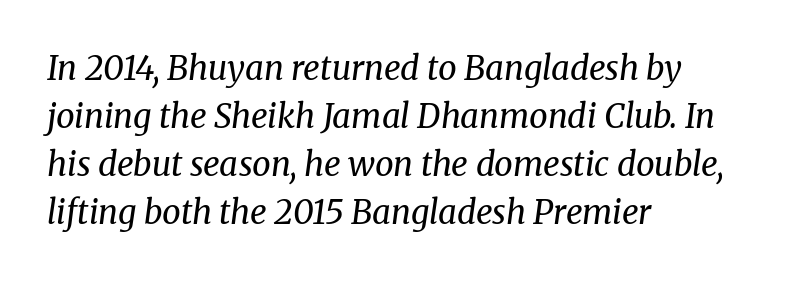
Bold? No — there's no thickening of the strokes. Proportional: the letters do not fall into vertical columns. These lines are composed in type with serifs. Compared with typical paragraphs, the rows here are spaced about the same. Has an underline been added? It has not. Layout note: lines flush left.
